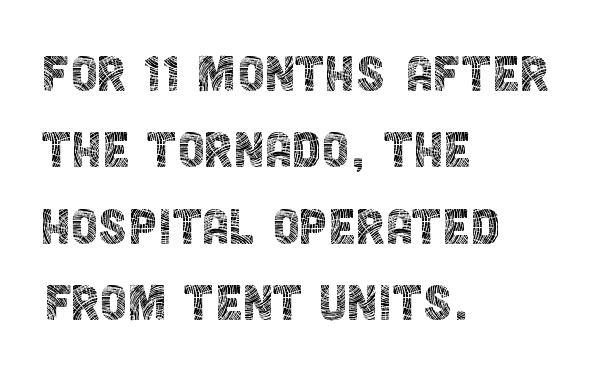
The paragraph shown leans on its left margin. Nope, no serifs anywhere on these letters. The letters stand straight up with perfectly vertical stems. Do the characters align in a grid? No, the font is proportional. Underlining? Definitely not there. There is no visible air inserted between adjacent glyphs.
